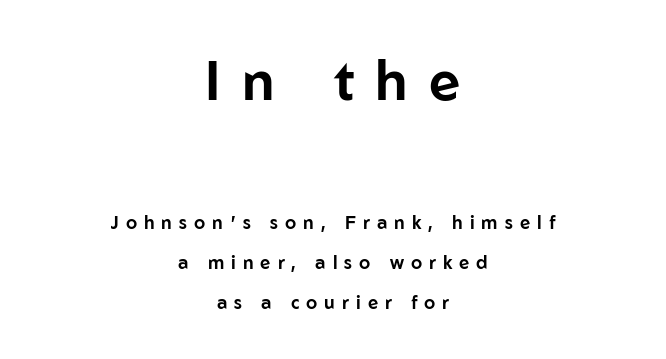
Q: Is the text italic (slanted)? A: No, it is upright.
Q: Is the typeface a serif or a sans-serif typeface? A: Sans-serif.
Q: Is the text underlined? A: No.
Q: How is the paragraph aligned? A: Centered.
Q: Is the spacing between letters normal or unusually wide? A: Unusually wide.
Q: Is the spacing between lines tight, normal or loose? A: Loose.
Q: Which block of text is set in a larger size, the first (top) or the second (bottom)? A: The first (top) one.
Q: Width (condensed, normal, or wide)? A: Normal.
Q: Stroke contrast? A: Low.
Q: x-height? A: Medium.
Q: Monospaced? A: No.
